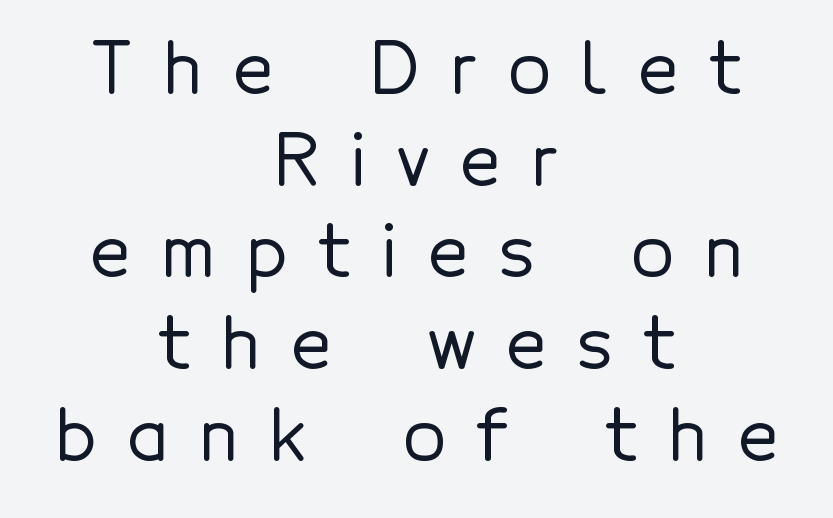
The image shows 70 px sans-serif type, upright; set centered, normal line spacing (1.31x), unusually wide letter spacing (+0.44 em), not underlined; a medium x-height.
